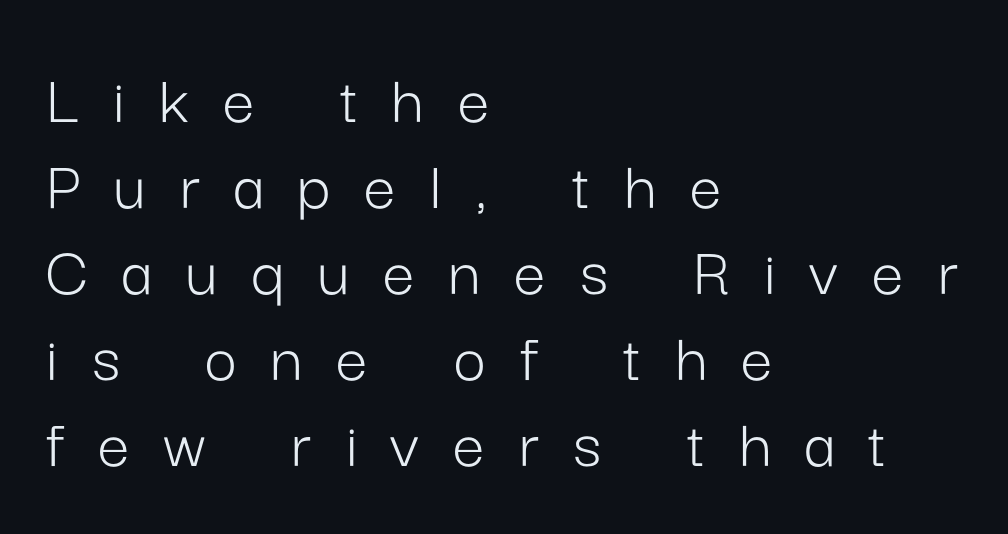
The image shows 71 px light sans-serif type, upright; set left-aligned, line spacing 1.21x, unusually wide letter spacing (+0.48 em), not underlined; low stroke contrast and a medium x-height.
